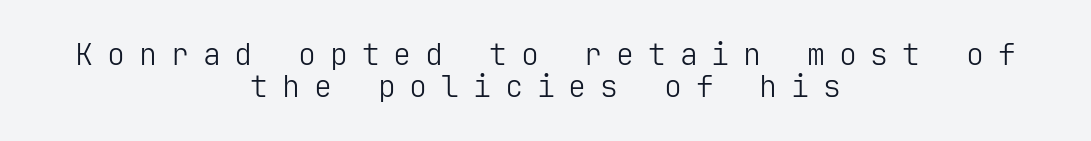
The image shows 30 px light sans-serif type, upright; set centered, tight line spacing (1.07x), unusually wide letter spacing (+0.46 em), not underlined; low stroke contrast and a medium x-height.
